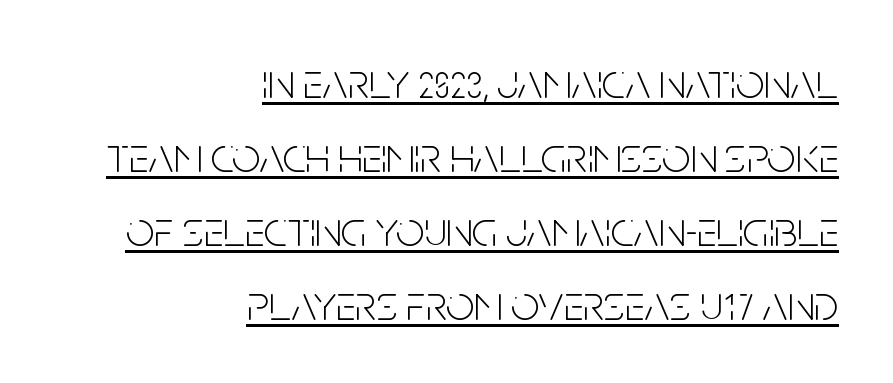
Q: Is the text bold? A: No.
Q: Is the text italic (slanted)? A: No, it is upright.
Q: Is the typeface a serif or a sans-serif typeface? A: Sans-serif.
Q: Is the text underlined? A: Yes.
Q: How is the paragraph aligned? A: Right-aligned.
Q: Is the spacing between letters normal or unusually wide? A: Normal.
Q: Is the spacing between lines tight, normal or loose? A: Normal.
Q: Width (condensed, normal, or wide)? A: Condensed.
Q: Stroke contrast? A: Low.
Q: x-height? A: Large.
Q: Monospaced? A: No.
